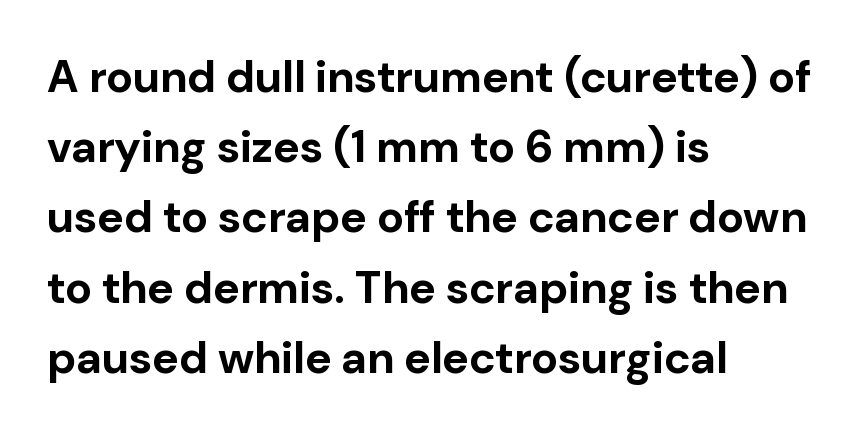
Q: Is the text bold? A: Yes.
Q: Is the text italic (slanted)? A: No, it is upright.
Q: Is the typeface a serif or a sans-serif typeface? A: Sans-serif.
Q: Is the text underlined? A: No.
Q: How is the paragraph aligned? A: Left-aligned.
Q: Is the spacing between letters normal or unusually wide? A: Normal.
Q: Is the spacing between lines tight, normal or loose? A: Normal.
Q: Width (condensed, normal, or wide)? A: Normal.
Q: Stroke contrast? A: Low.
Q: x-height? A: Medium.
Q: Monospaced? A: No.
